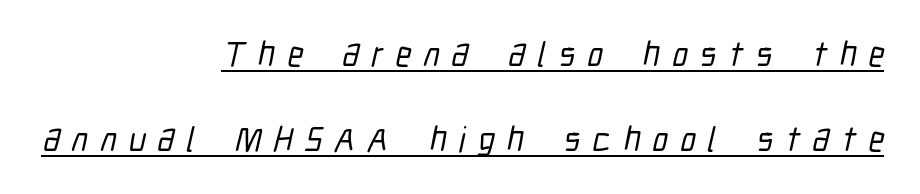
The image shows 35 px condensed sans-serif type; set right-aligned, loose line spacing (2.42x), unusually wide letter spacing (+0.35 em), underlined; low stroke contrast and a medium x-height.
